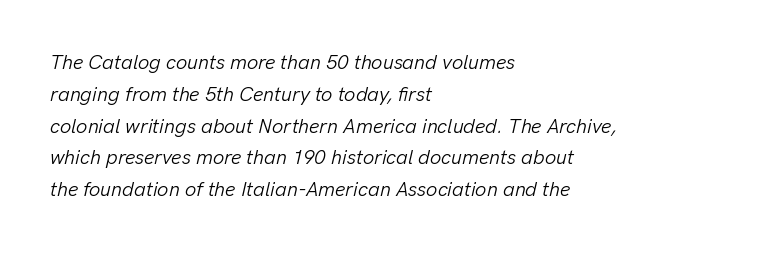
The compositor pushed each line to the left boundary. Observe the lean: these are italic letterforms. Standard letterfit; no display-style spreading of the glyphs. Descenders are the only things crossing below the line. The font sits on the lighter half of the weight spectrum, regular included. Leading matches the norm, producing a regular column.
